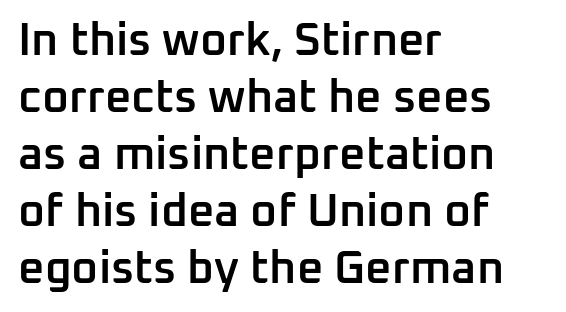
Are there feet on the stems? There aren't — it's a sans. The ragged edge is on the right, which tells us the setting is flush left. The letters sit at their default tracking, neither squeezed nor spread. These words are printed semibold, heavier than regular yet not bold. These lines were composed using upright roman letters. The strip under each line holds only bare page.
